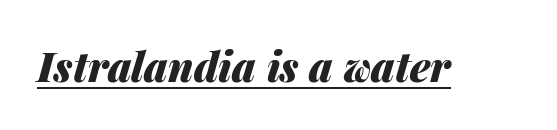
Q: Is the text bold? A: Yes.
Q: Is the text italic (slanted)? A: Yes, it leans right by about 14 degrees.
Q: Is the text underlined? A: Yes.
Q: Is the spacing between letters normal or unusually wide? A: Normal.
Q: Width (condensed, normal, or wide)? A: Normal.
Q: Stroke contrast? A: Medium.
Q: x-height? A: Medium.
Q: Monospaced? A: No.
